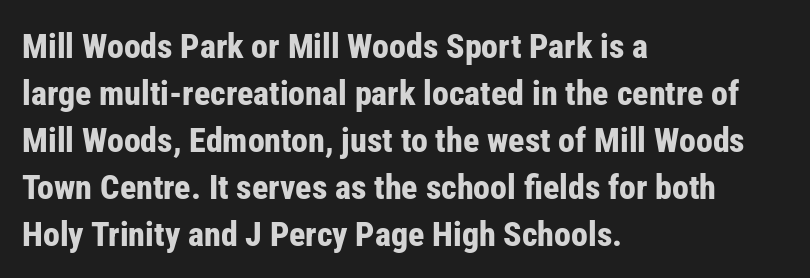
The image shows 34 px bold, condensed sans-serif type, upright; set left-aligned, normal line spacing (1.38x), normal letter spacing, not underlined; low stroke contrast and a medium x-height.
